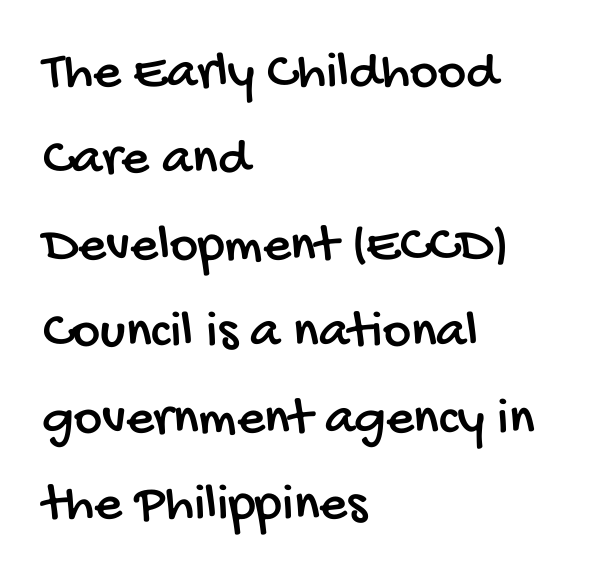
Q: Is the typeface a serif or a sans-serif typeface? A: Sans-serif.
Q: Is the text underlined? A: No.
Q: How is the paragraph aligned? A: Left-aligned.
Q: Is the spacing between letters normal or unusually wide? A: Normal.
Q: Is the spacing between lines tight, normal or loose? A: Normal.
Q: Width (condensed, normal, or wide)? A: Condensed.
Q: Stroke contrast? A: Low.
Q: x-height? A: Large.
Q: Monospaced? A: No.
